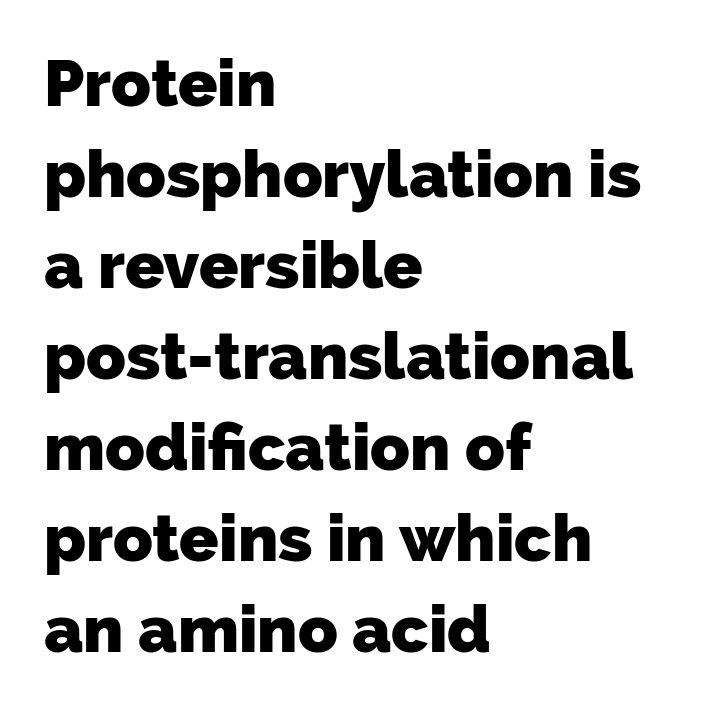
Layout note: lines flush left. The block of text has a typical density, with ordinary space between rows. Is this a sans? Yes — the strokes have no serifs. The passage shown is typed in a proportional face where columns would drift. The gap between lines stays unmarked. You'd pick this weight for a headline — it's a proper bold.
